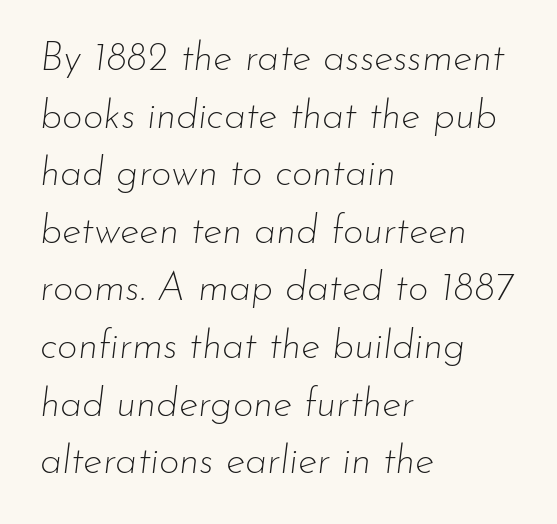
Q: Is the text bold? A: No.
Q: Is the text italic (slanted)? A: Yes, it leans right by about 7 degrees.
Q: Is the text underlined? A: No.
Q: How is the paragraph aligned? A: Left-aligned.
Q: Is the spacing between letters normal or unusually wide? A: Normal.
Q: Is the spacing between lines tight, normal or loose? A: Normal.
Q: Width (condensed, normal, or wide)? A: Normal.
Q: Stroke contrast? A: Low.
Q: x-height? A: Small.
Q: Monospaced? A: No.
